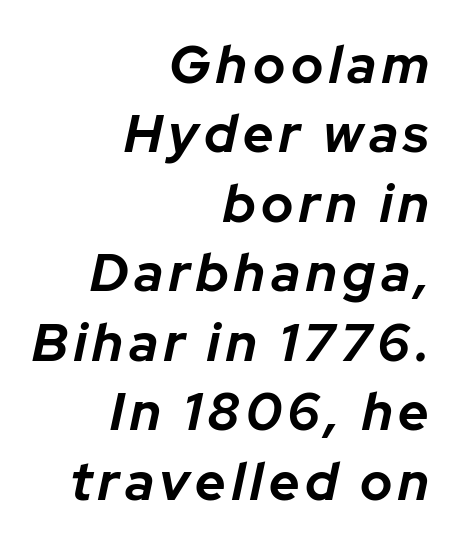
{"italic": "yes", "lean": "right", "slant_degrees": 12, "bold": "yes", "weight": "bold", "width": "normal", "stroke_contrast": "low", "x_height": "medium", "monospaced": "no", "underline": "no", "align": "right", "line_spacing": "normal", "line_spacing_ratio": 1.31, "glyph_px": 53}
